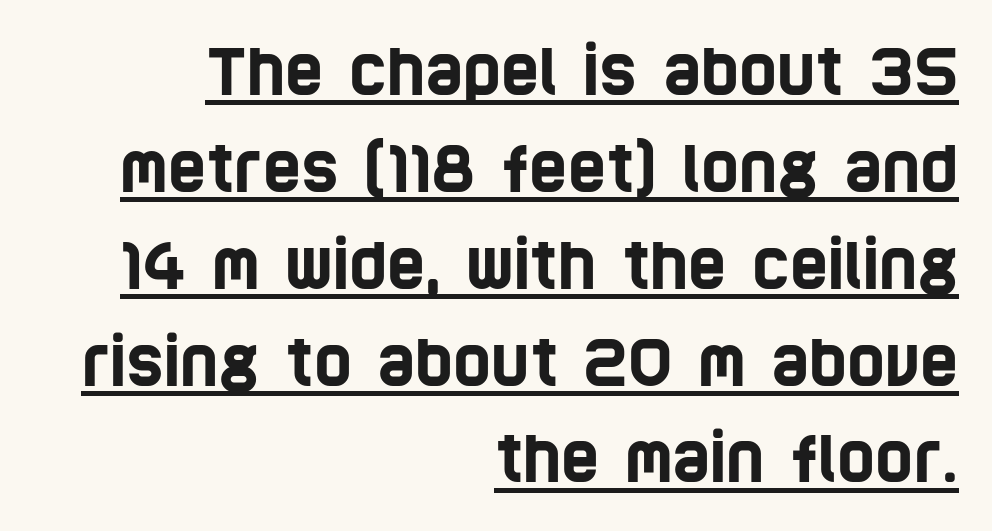
The image shows 65 px condensed sans-serif type; set right-aligned, normal line spacing (1.49x), normal letter spacing, underlined; low stroke contrast and a large x-height.
